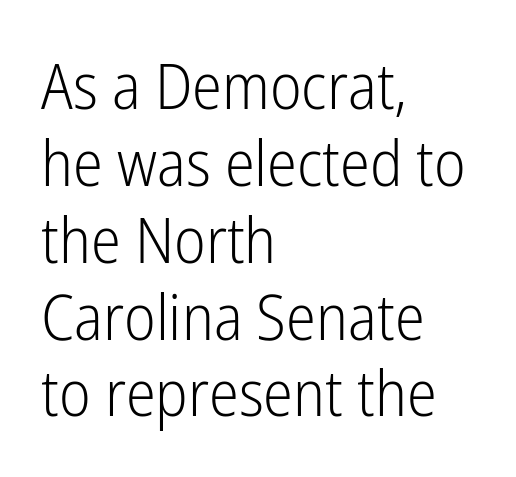
Q: Is the text bold? A: No.
Q: Is the text italic (slanted)? A: No, it is upright.
Q: Is the typeface a serif or a sans-serif typeface? A: Sans-serif.
Q: Is the text underlined? A: No.
Q: How is the paragraph aligned? A: Left-aligned.
Q: Is the spacing between letters normal or unusually wide? A: Normal.
Q: Width (condensed, normal, or wide)? A: Condensed.
Q: Stroke contrast? A: Low.
Q: x-height? A: Medium.
Q: Monospaced? A: No.
